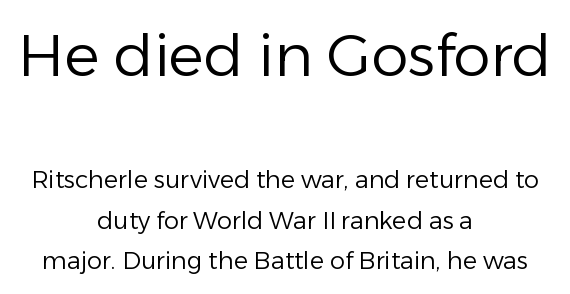
{"serif": "no", "italic": "no", "bold": "no", "weight": "regular", "width": "normal", "stroke_contrast": "low", "x_height": "medium", "monospaced": "no", "underline": "no", "align": "center", "line_spacing": "normal", "line_spacing_ratio": 1.68, "letter_spacing": "normal", "letter_spacing_em": 0.0, "larger_block": "first", "size_ratio": 2.46, "glyph_px": 59}
